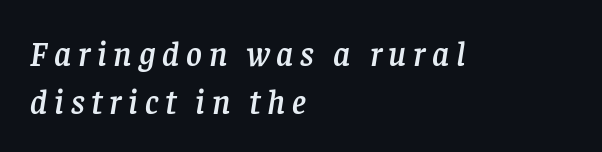
The image shows 34 px serif type, italic (leaning right); set left-aligned, normal line spacing (1.41x), unusually wide letter spacing (+0.2 em), not underlined; low stroke contrast and a large x-height.
